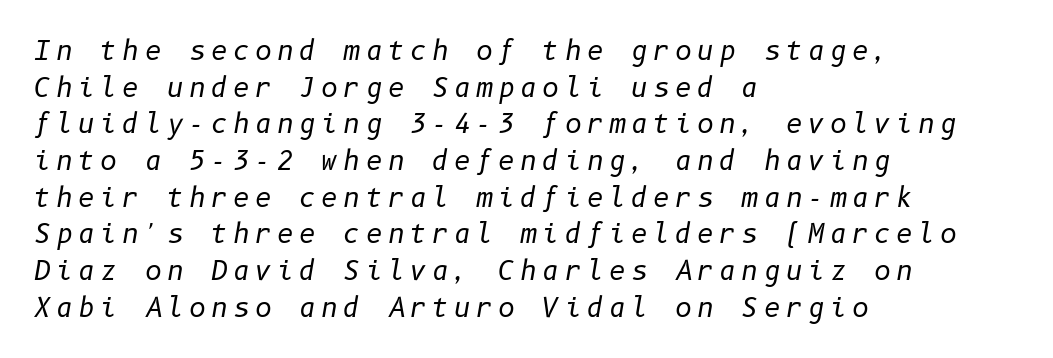
A typesetter would mark this as italic. Notice how descenders clear the ascenders below comfortably — that's standard leading. Vertical stems look standard width or narrower in stroke. Inter-character spacing is expanded well beyond the font's built-in metrics.
